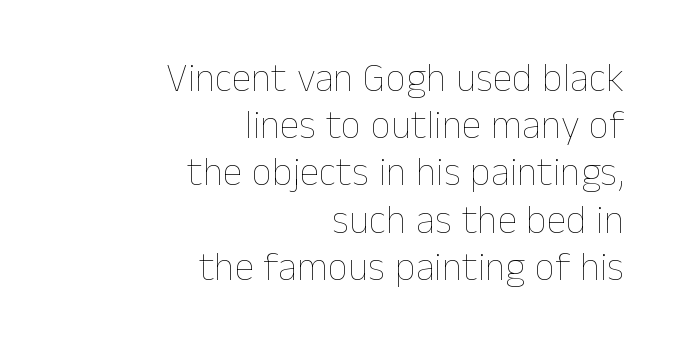
{"italic": "no", "bold": "no", "weight": "thin", "width": "normal", "stroke_contrast": "low", "x_height": "medium", "monospaced": "no", "underline": "no", "align": "right", "line_spacing_ratio": 1.18, "letter_spacing": "normal", "letter_spacing_em": 0.0, "glyph_px": 40}
